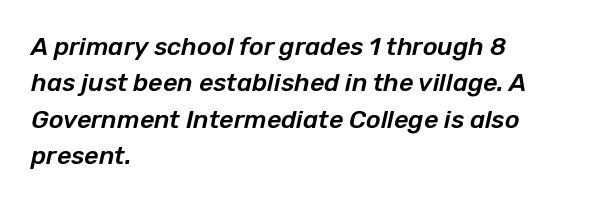
{"italic": "yes", "lean": "right", "slant_degrees": 12, "underline": "no", "align": "left", "line_spacing": "normal", "line_spacing_ratio": 1.46, "letter_spacing": "normal", "letter_spacing_em": 0.0, "glyph_px": 25}
